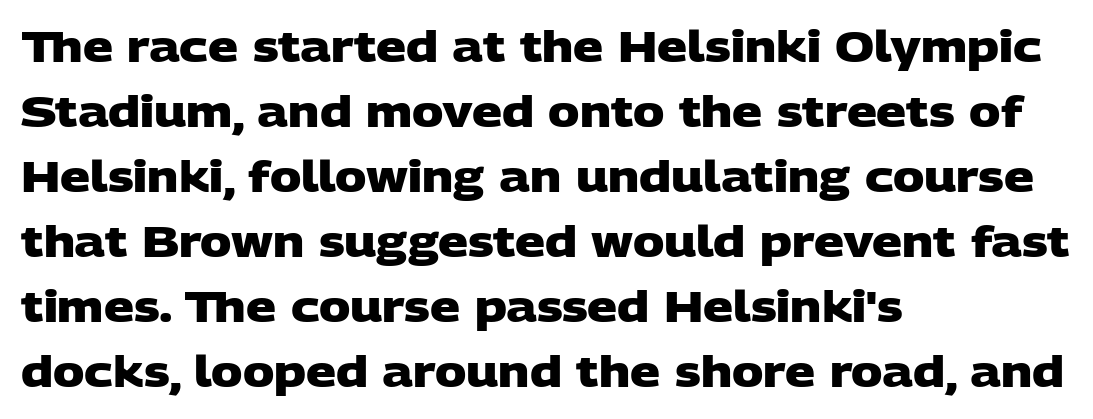
Look at the bottom of the vertical strokes: they stop flat, with no serifs. Glance below the letters and you will spot only blank space. Does the weight exceed regular? Yes, all the way to bold. Reading down the block, your eye returns to a fixed left position each line. This block has exactly the height ordinary leading produces.
